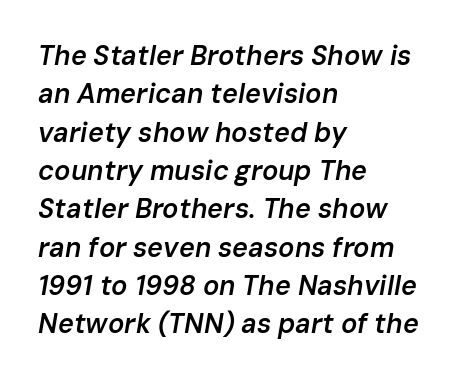
Decoration check: the copy has no underline. Does the leading feel generous? No, just average. This sample uses plain, unmodified letter spacing. An italicized treatment has been applied to the whole sample. The letters are semibold — heavier than regular but short of a full bold.
